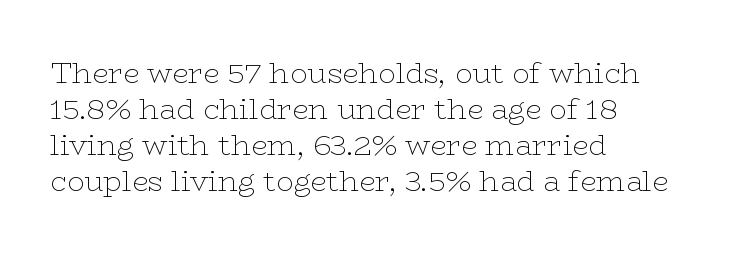
Clear beneath every line of the passage. Left-aligned paragraph, ragged on the right. Honestly, the letter spacing is just normal — you wouldn't notice it. Spacing verdict: proportional, widths tailored to each character. The letters stand straight up with perfectly vertical stems. Think standard paragraph weight, or any step lighter than that.
